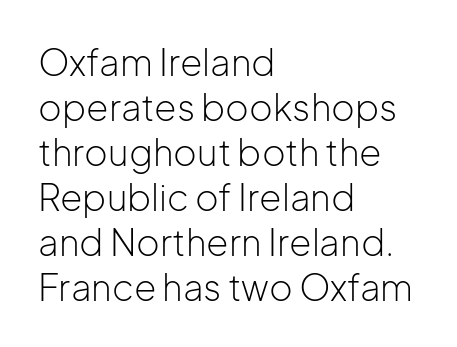
{"serif": "no", "italic": "no", "bold": "no", "weight": "light", "width": "normal", "stroke_contrast": "low", "x_height": "medium", "monospaced": "no", "underline": "no", "align": "left", "line_spacing": "normal", "line_spacing_ratio": 1.25, "letter_spacing": "normal", "letter_spacing_em": 0.0, "glyph_px": 36}
